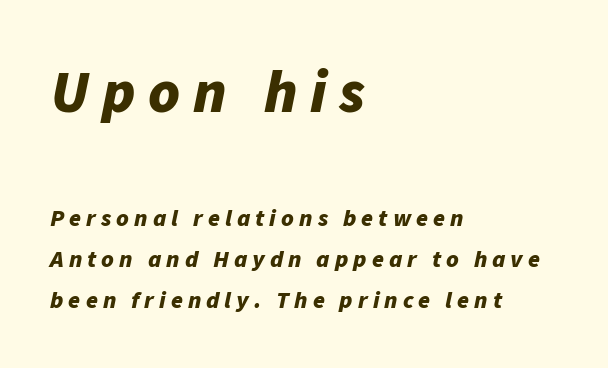
The image shows 60 px bold type, italic (leaning right); set left-aligned, line spacing 1.71x, unusually wide letter spacing (+0.21 em), not underlined; the first (top) block is 2.5x larger; low stroke contrast and a medium x-height.
